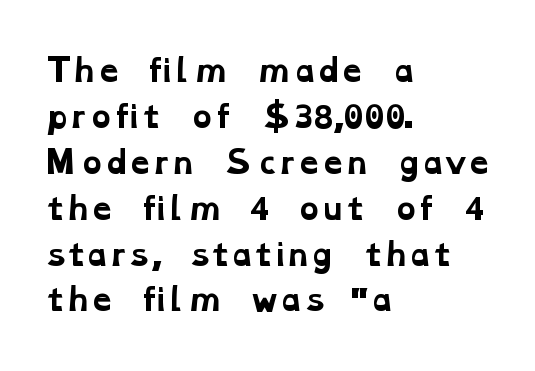
Q: Is the text bold? A: Yes.
Q: Is the typeface a serif or a sans-serif typeface? A: Serif.
Q: Is the text underlined? A: No.
Q: How is the paragraph aligned? A: Left-aligned.
Q: Is the spacing between letters normal or unusually wide? A: Normal.
Q: Is the spacing between lines tight, normal or loose? A: Normal.
Q: Width (condensed, normal, or wide)? A: Wide.
Q: Stroke contrast? A: Low.
Q: x-height? A: Medium.
Q: Monospaced? A: No.
